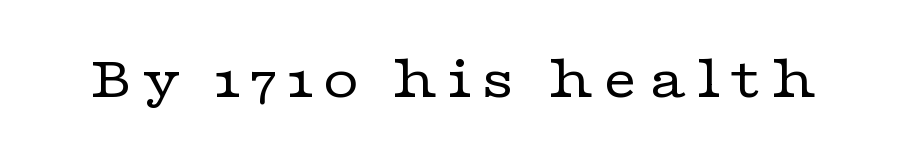
The image shows 61 px regular-weight, wide serif type, upright; set not underlined; low stroke contrast and a medium x-height.
